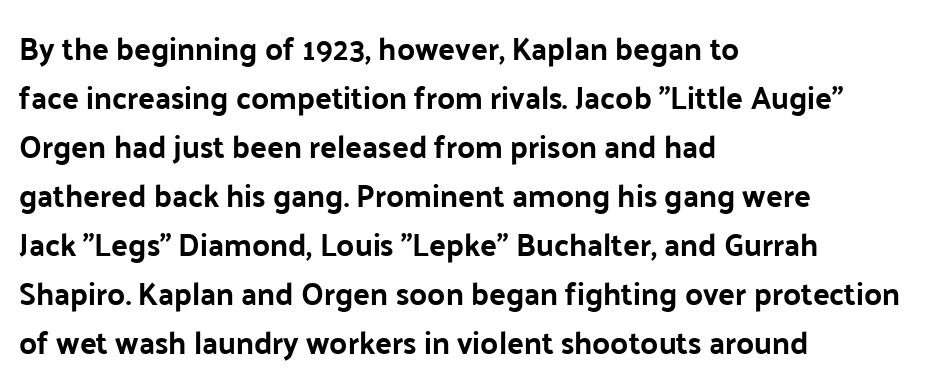
{"serif": "no", "italic": "no", "width": "normal", "stroke_contrast": "low", "x_height": "medium", "monospaced": "no", "underline": "no", "align": "left", "line_spacing": "normal", "line_spacing_ratio": 1.58, "letter_spacing": "normal", "letter_spacing_em": 0.0, "glyph_px": 31}
